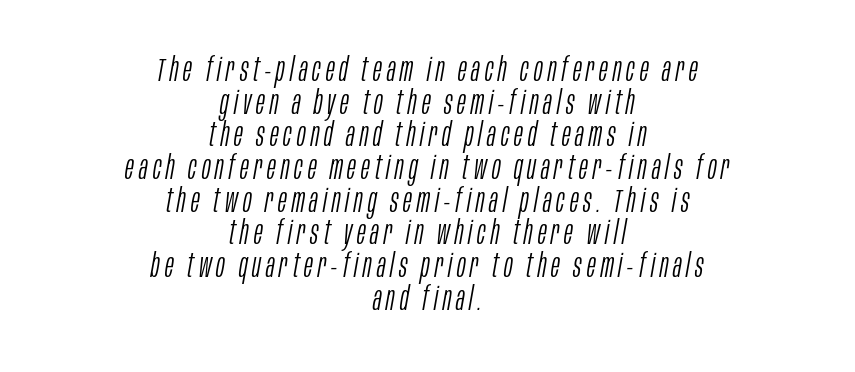
Q: Is the text bold? A: No.
Q: Is the text italic (slanted)? A: Yes, it leans right by about 10 degrees.
Q: Is the text underlined? A: No.
Q: How is the paragraph aligned? A: Centered.
Q: Is the spacing between lines tight, normal or loose? A: Tight.
Q: Width (condensed, normal, or wide)? A: Condensed.
Q: Stroke contrast? A: Low.
Q: x-height? A: Large.
Q: Monospaced? A: No.
